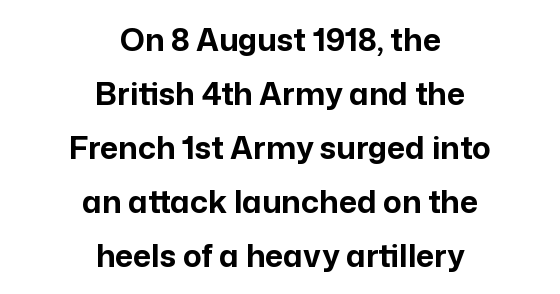
Short and long lines alike share a common midpoint. Look at the tracking — it's just the regular setting, nothing added. You could not count columns in this text — the font is proportionally spaced. Heavy, bold letterforms. Glance below the letters and you will spot only blank space. This sample uses a sans-serif face.
